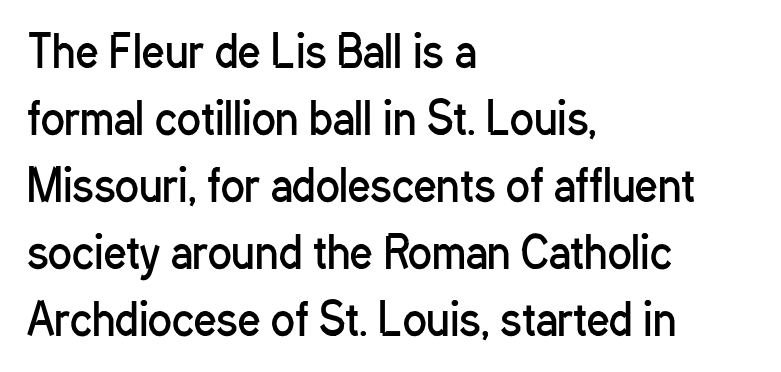
Q: Is the text bold? A: No.
Q: Is the text italic (slanted)? A: No, it is upright.
Q: Is the typeface a serif or a sans-serif typeface? A: Sans-serif.
Q: Is the text underlined? A: No.
Q: How is the paragraph aligned? A: Left-aligned.
Q: Is the spacing between letters normal or unusually wide? A: Normal.
Q: Is the spacing between lines tight, normal or loose? A: Normal.
Q: Width (condensed, normal, or wide)? A: Condensed.
Q: Stroke contrast? A: Low.
Q: x-height? A: Medium.
Q: Monospaced? A: No.
